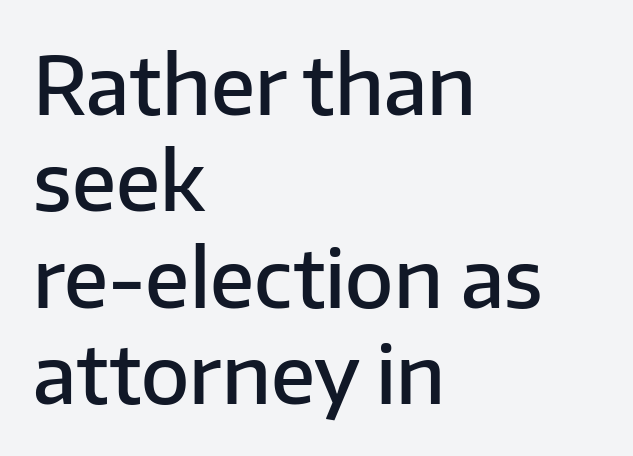
Q: Is the text bold? A: Semi-bold.
Q: Is the text italic (slanted)? A: No, it is upright.
Q: Is the typeface a serif or a sans-serif typeface? A: Sans-serif.
Q: Is the text underlined? A: No.
Q: How is the paragraph aligned? A: Left-aligned.
Q: Is the spacing between letters normal or unusually wide? A: Normal.
Q: Width (condensed, normal, or wide)? A: Normal.
Q: Stroke contrast? A: Low.
Q: x-height? A: Medium.
Q: Monospaced? A: No.
